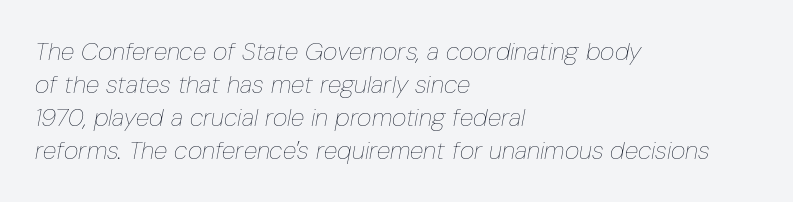
The image shows 25 px text type, italic (leaning right); set left-aligned, normal line spacing (1.32x), normal letter spacing, not underlined.
